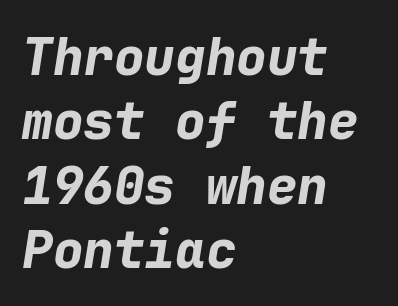
The image shows 51 px bold type, italic (leaning right), monospaced; set left-aligned, normal line spacing (1.26x), normal letter spacing, not underlined; low stroke contrast and a medium x-height.
